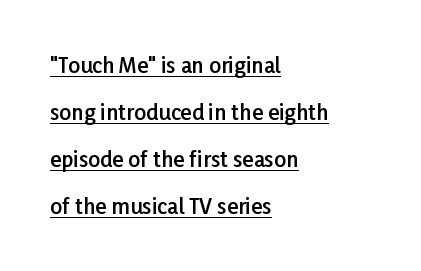
Line starts are locked; line ends wander. Check the space under the baseline: a stroke is drawn there. How heavy is the stroke? Medium-heavy — a semibold, shy of bold. Do the letters lean? They stand straight. These lines keep a tight, regular rhythm from letter to letter. The block of text is sparse from top to bottom, with ample space between rows.
